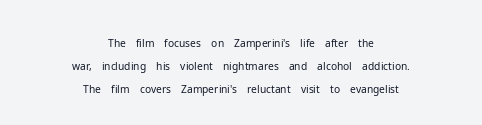
If you measured baseline to baseline, you'd find a short distance. The string is rendered with underlining switched off. Style check: upright. This rendering uses center alignment, leaving both contours irregular but symmetric. Observe the ordinary spacing: letters are neighbours, not strangers.
